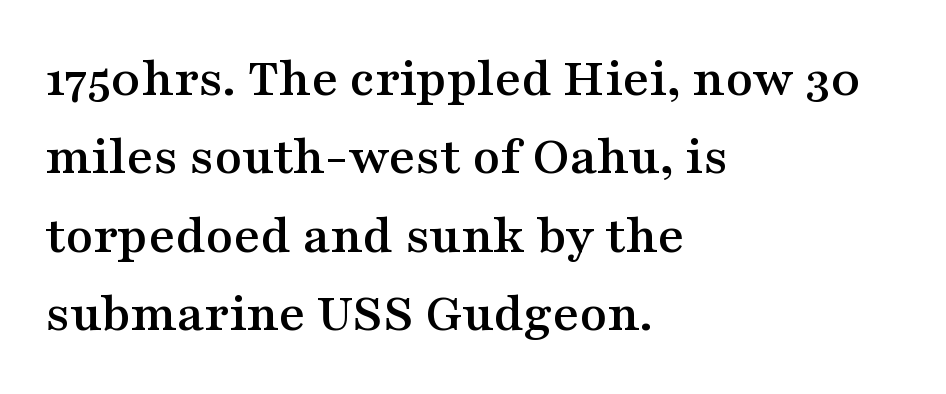
The image shows 56 px wide serif type, upright; set left-aligned, normal line spacing (1.4x), normal letter spacing, not underlined; medium stroke contrast and a medium x-height.
